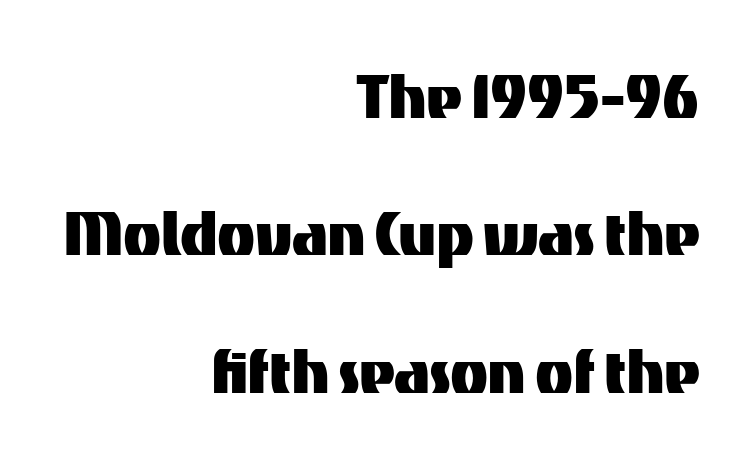
The image shows 78 px sans-serif type, upright; set right-aligned, line spacing 1.76x, normal letter spacing, not underlined; medium stroke contrast and a medium x-height.
